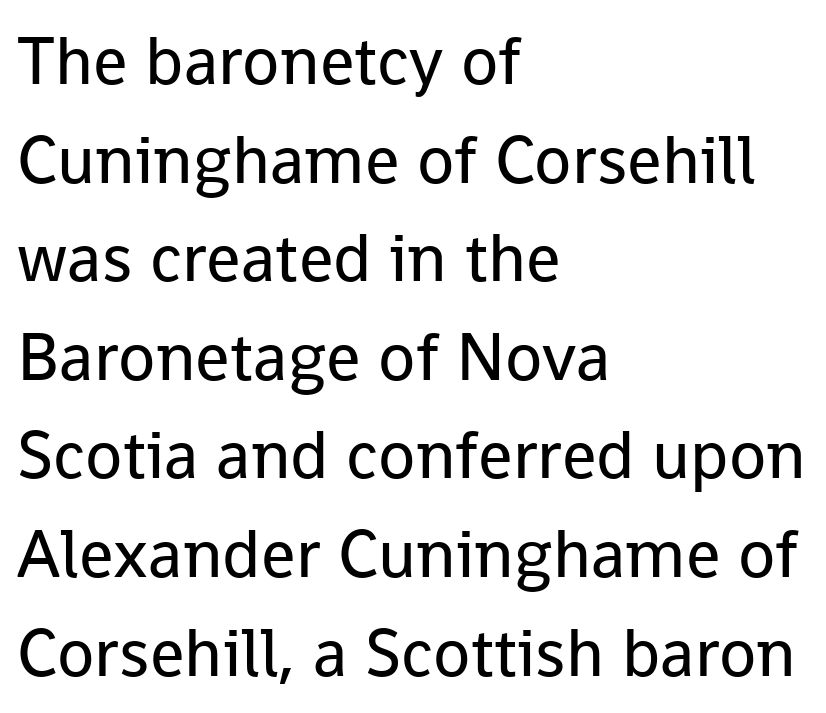
{"serif": "no", "italic": "no", "bold": "no", "weight": "regular", "width": "normal", "stroke_contrast": "low", "x_height": "medium", "monospaced": "no", "underline": "no", "align": "left", "line_spacing": "normal", "line_spacing_ratio": 1.45, "letter_spacing": "normal", "letter_spacing_em": 0.0, "glyph_px": 68}
